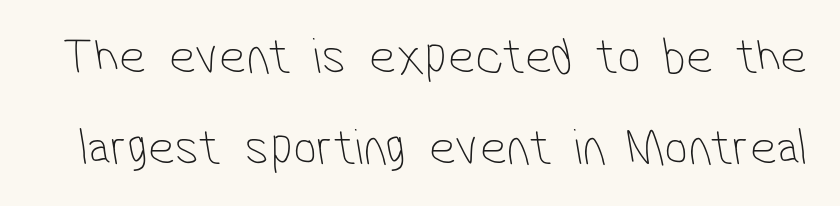
Do the characters align in a grid? No, the font is proportional. The face used here is rendered with its standard letterfit. Weight class: somewhere from thin through regular. A typesetter would label this face a sans. The specimen omits any rule beneath the text block's lines.
